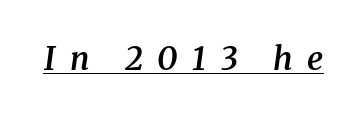
Q: Is the text bold? A: Semi-bold.
Q: Is the text italic (slanted)? A: Yes, it leans right by about 8 degrees.
Q: Is the typeface a serif or a sans-serif typeface? A: Serif.
Q: Is the text underlined? A: Yes.
Q: Is the spacing between letters normal or unusually wide? A: Unusually wide.
Q: Width (condensed, normal, or wide)? A: Normal.
Q: Stroke contrast? A: Medium.
Q: x-height? A: Medium.
Q: Monospaced? A: No.
